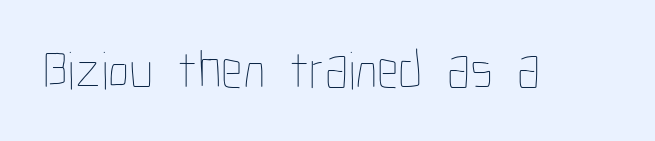
Default kerning and tracking; the words read as compact shapes. This sample uses an upright cut, with every glyph sitting square on the baseline. On a weight scale, this lands at 450 or below. Note the varied advance widths — an 'i' is clearly narrower than an 'm'. Has an underline been added? It has not.
